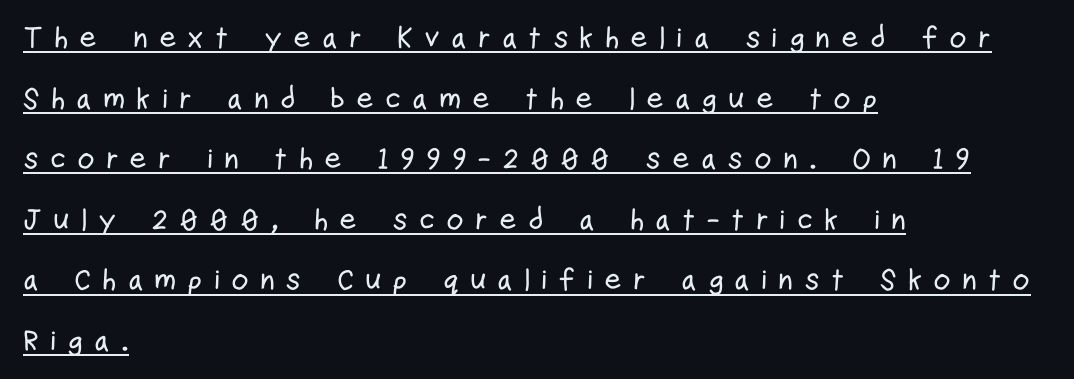
The rendering shows plain stroke endings on the letterforms — a sans-serif design. Each new line begins a long way beneath the previous one. Substantial extra tracking has been applied to these lines. Upright lettering throughout. The rendering anchors every line to the left-hand side.
